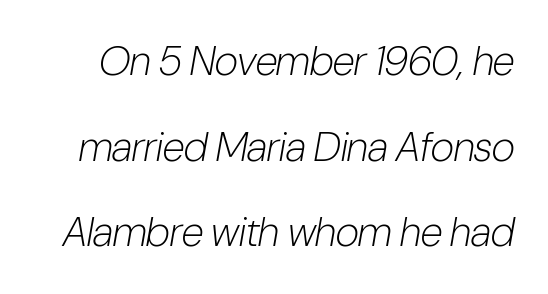
{"italic": "yes", "lean": "right", "slant_degrees": 10, "bold": "no", "weight": "light", "width": "condensed", "stroke_contrast": "low", "x_height": "medium", "monospaced": "no", "underline": "no", "line_spacing": "loose", "line_spacing_ratio": 2.09, "letter_spacing": "normal", "letter_spacing_em": 0.0, "glyph_px": 41}
